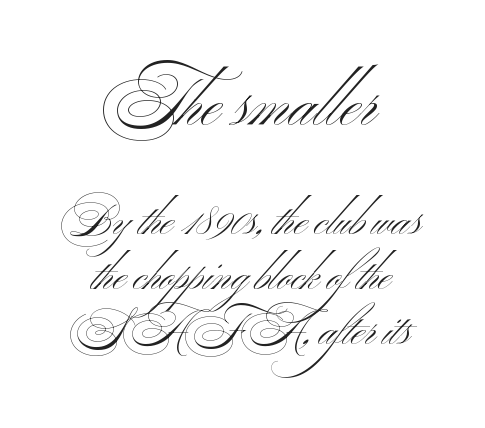
The image shows 66 px light, wide sans-serif type; set centered, normal line spacing (1.25x), normal letter spacing, not underlined; the first (top) block is 1.5x larger; medium stroke contrast and a small x-height.
